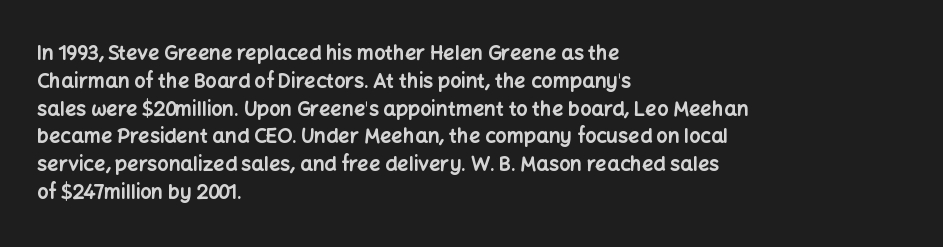
Q: Is the text bold? A: Yes.
Q: Is the text italic (slanted)? A: No, it is upright.
Q: Is the text underlined? A: No.
Q: How is the paragraph aligned? A: Left-aligned.
Q: Is the spacing between letters normal or unusually wide? A: Normal.
Q: Is the spacing between lines tight, normal or loose? A: Normal.
